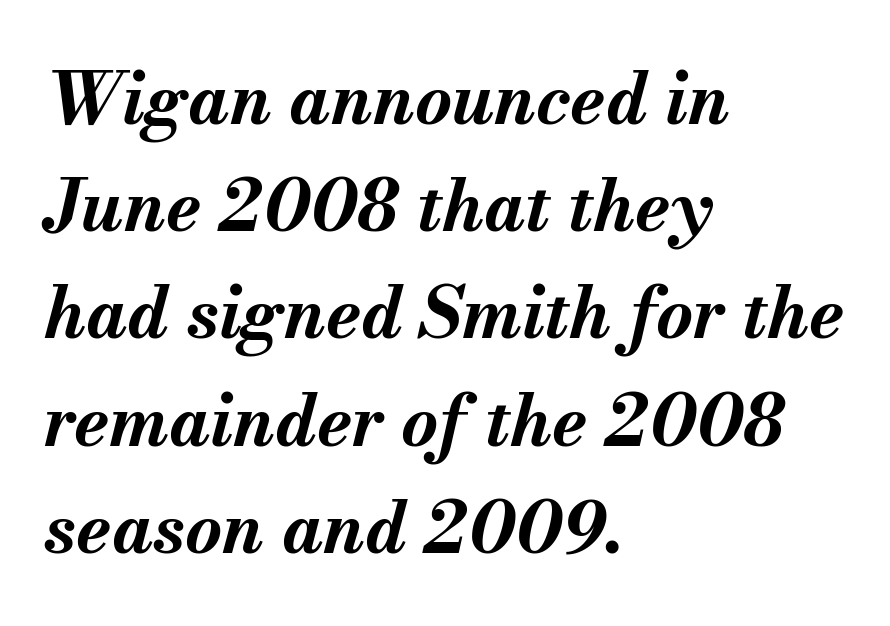
{"italic": "yes", "lean": "right", "slant_degrees": 13, "bold": "yes", "weight": "bold", "width": "normal", "stroke_contrast": "medium", "x_height": "small", "monospaced": "no", "underline": "no", "align": "left", "line_spacing": "normal", "line_spacing_ratio": 1.51, "letter_spacing": "normal", "letter_spacing_em": 0.0, "glyph_px": 71}
